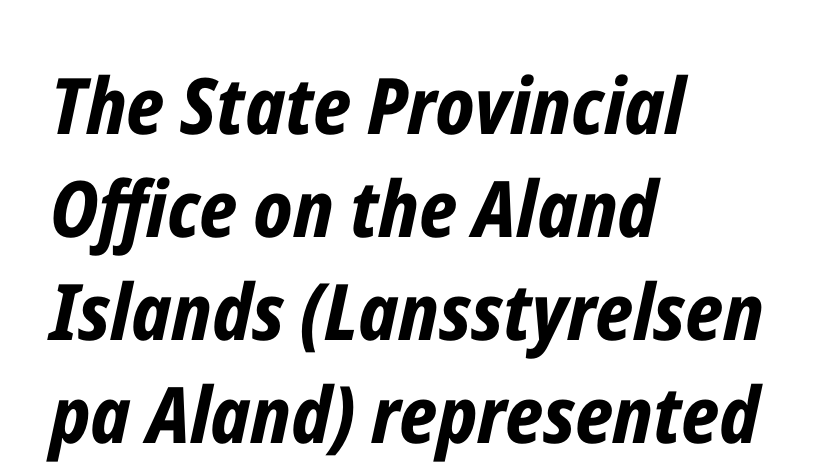
{"italic": "yes", "lean": "right", "slant_degrees": 12, "bold": "yes", "weight": "bold", "width": "condensed", "stroke_contrast": "low", "x_height": "medium", "monospaced": "no", "underline": "no", "align": "left", "line_spacing": "normal", "line_spacing_ratio": 1.32, "letter_spacing": "normal", "letter_spacing_em": 0.0, "glyph_px": 78}
